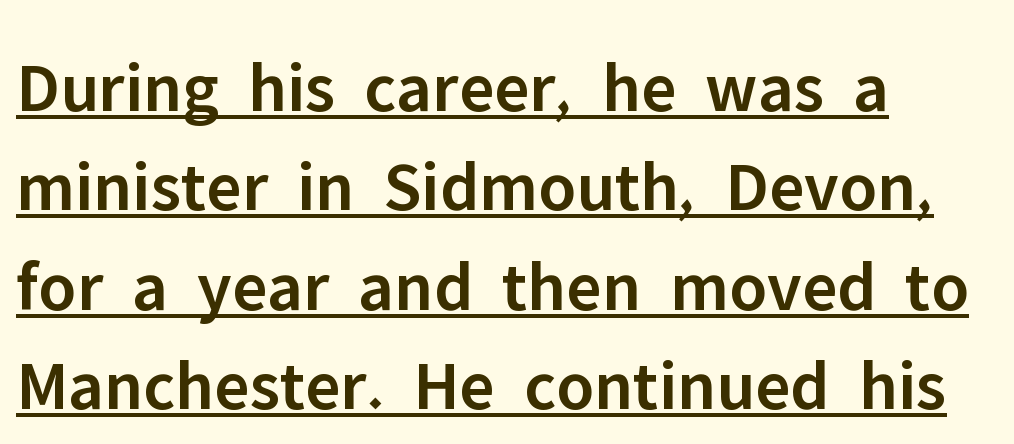
{"serif": "no", "italic": "no", "bold": "semi", "weight": "semibold", "width": "normal", "stroke_contrast": "low", "x_height": "medium", "monospaced": "no", "underline": "yes", "align": "left", "line_spacing": "normal", "line_spacing_ratio": 1.38, "letter_spacing": "normal", "letter_spacing_em": 0.0, "glyph_px": 72}
